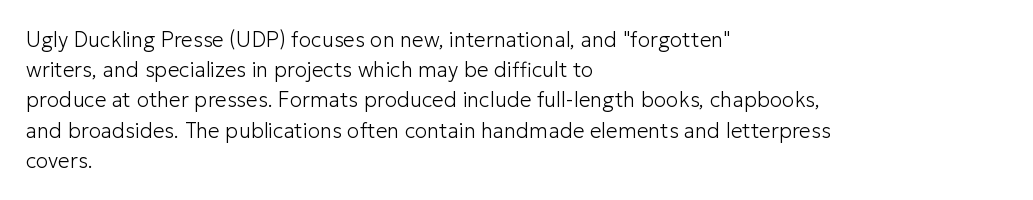
Q: Is the text bold? A: No.
Q: Is the text italic (slanted)? A: No, it is upright.
Q: Is the text underlined? A: No.
Q: How is the paragraph aligned? A: Left-aligned.
Q: Is the spacing between letters normal or unusually wide? A: Normal.
Q: Is the spacing between lines tight, normal or loose? A: Normal.
